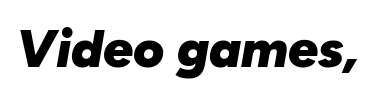
Beneath every word, the page is bare. Is the type slanted? Yes — the strokes lean at a clear angle. You could not count columns in this text — the font is proportionally spaced. Strong, thick strokes mark this as bold type. What stands out about the letter spacing? Nothing — it is the standard amount.
